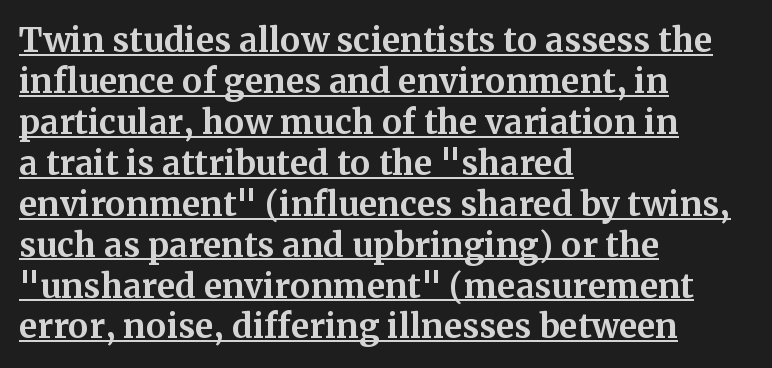
Q: Is the text bold? A: Yes.
Q: Is the text italic (slanted)? A: No, it is upright.
Q: Is the typeface a serif or a sans-serif typeface? A: Serif.
Q: Is the text underlined? A: Yes.
Q: How is the paragraph aligned? A: Left-aligned.
Q: Is the spacing between letters normal or unusually wide? A: Normal.
Q: Width (condensed, normal, or wide)? A: Normal.
Q: Stroke contrast? A: Medium.
Q: x-height? A: Medium.
Q: Monospaced? A: No.
